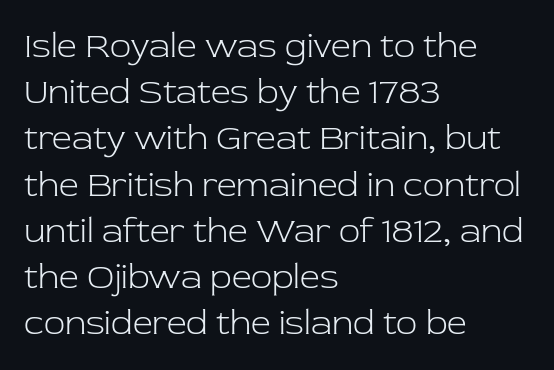
{"serif": "yes", "italic": "no", "bold": "no", "weight": "light", "width": "normal", "stroke_contrast": "low", "x_height": "medium", "monospaced": "no", "underline": "no", "align": "left", "line_spacing": "normal", "line_spacing_ratio": 1.32, "letter_spacing": "normal", "letter_spacing_em": 0.0, "glyph_px": 35}
